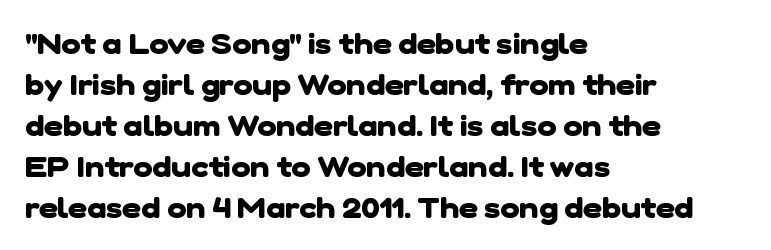
The letters are bold, with thick, heavy strokes. Interline gaps are of average width in this sample. These lines are composed in type without serifs. The space beneath each line is pristine and unruled. The text block is weighted toward the left margin, trailing off unevenly rightward.
